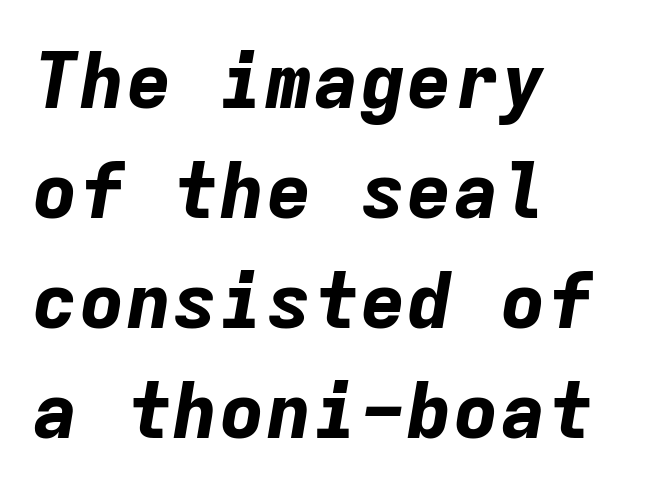
The image shows 78 px bold type, italic (leaning right), monospaced; set left-aligned, normal line spacing (1.41x), normal letter spacing, not underlined; low stroke contrast and a medium x-height.
